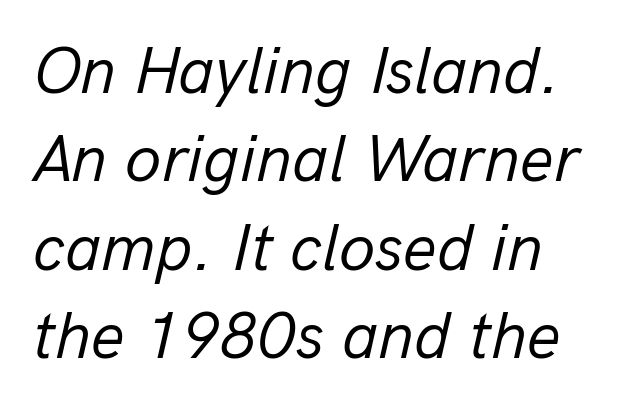
The face used here is proportionally spaced, like ordinary book or web type. Notice how the stems are inclined rather than vertical — that's the hallmark of italics. Students, note that the glyphs here touch the page at normal intervals. Weight: regular or lighter.
